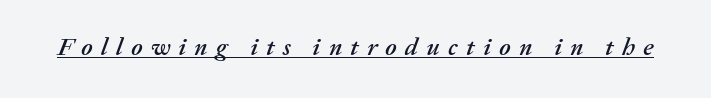
{"italic": "yes", "lean": "right", "slant_degrees": 20, "underline": "yes", "letter_spacing": "wide", "letter_spacing_em": 0.33, "glyph_px": 25}
